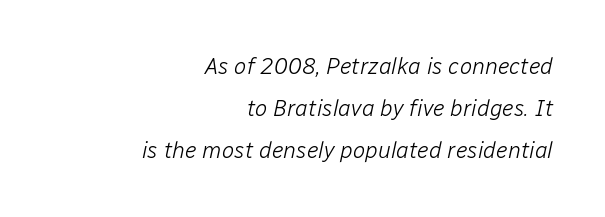
The image shows 23 px text type, italic (leaning right); set right-aligned, line spacing 1.83x, normal letter spacing, not underlined.
